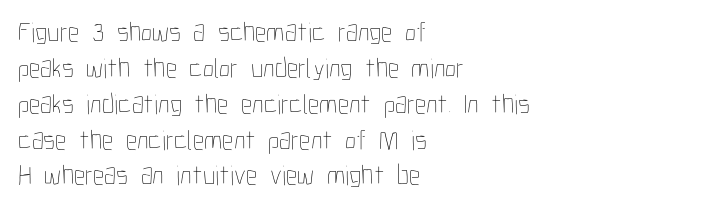
The image shows 28 px thin, condensed type, upright; set left-aligned, normal line spacing (1.28x), normal letter spacing, not underlined; low stroke contrast and a medium x-height.
